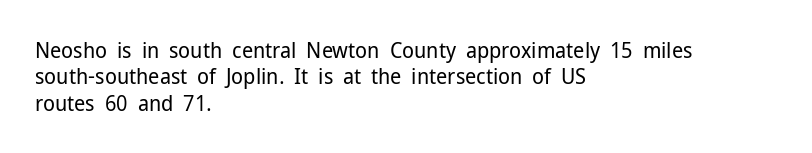
Q: Is the text bold? A: No.
Q: Is the text italic (slanted)? A: No, it is upright.
Q: Is the text underlined? A: No.
Q: How is the paragraph aligned? A: Left-aligned.
Q: Is the spacing between letters normal or unusually wide? A: Normal.
